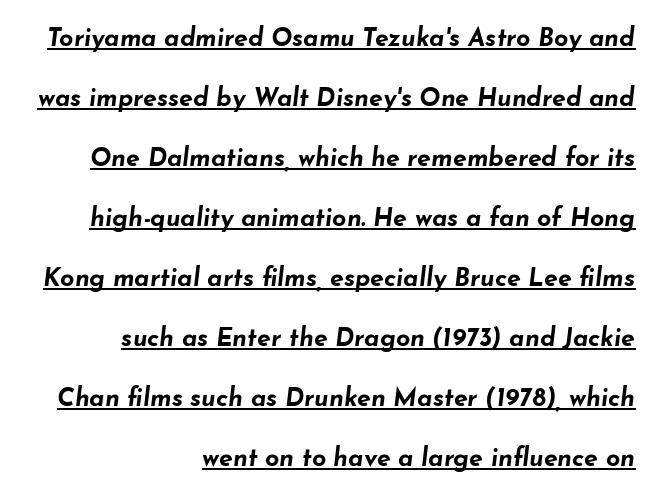
Reading down the block, your eye finds every line finishing at a fixed right position. Check the space under the baseline: a stroke is drawn there. Heavy, bold letterforms. The space between consecutive lines is lavish. Compared with ordinary roman type, these characters are visibly tilted.
